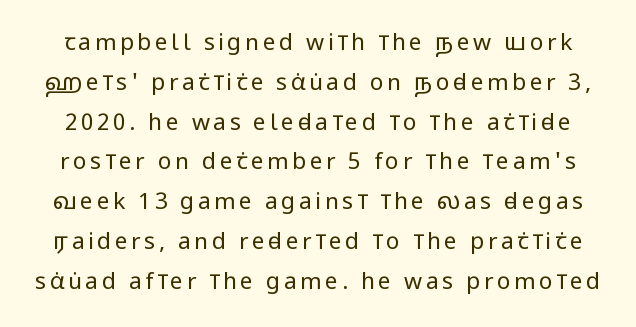
Is this a heavy cut? Hardly; it is regular or lighter. Just letters on the line, the space beneath them empty. Do the letters lean? They stand straight.
